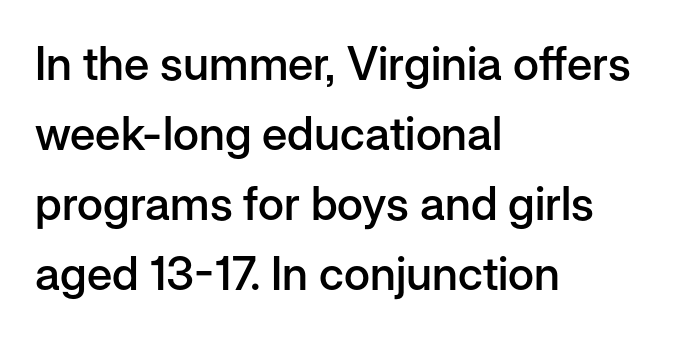
As a designer I'd log this as weight 600, semibold. The lines in this sample share a left origin and differ only in where they stop. Words float on clear page, feet unadorned. Line spacing here is normal.
